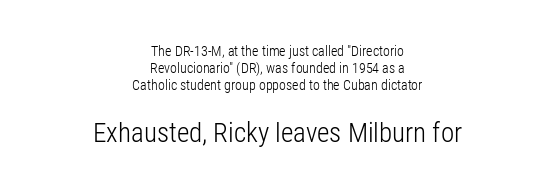
Q: Is the text bold? A: No.
Q: Is the text italic (slanted)? A: No, it is upright.
Q: Is the text underlined? A: No.
Q: How is the paragraph aligned? A: Centered.
Q: Is the spacing between letters normal or unusually wide? A: Normal.
Q: Which block of text is set in a larger size, the first (top) or the second (bottom)? A: The second (bottom) one.
